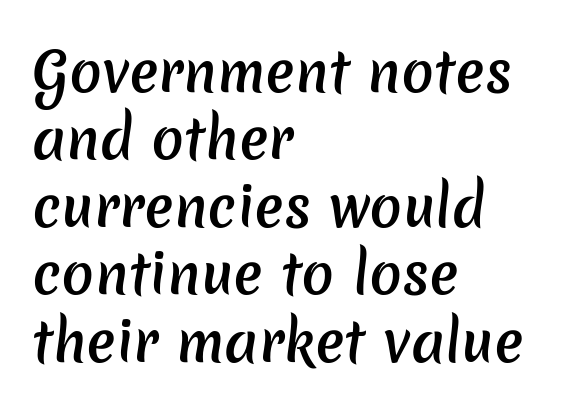
The image shows 54 px semibold sans-serif type; set left-aligned, normal line spacing (1.25x), normal letter spacing, not underlined; low stroke contrast and a medium x-height.
